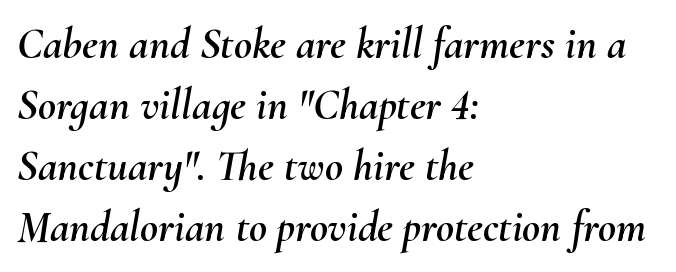
Proportional: the letters do not fall into vertical columns. Words float on clear page, feet unadorned. Slant detected: the letters are inclined. Nobody touched the tracking dial on this one.
